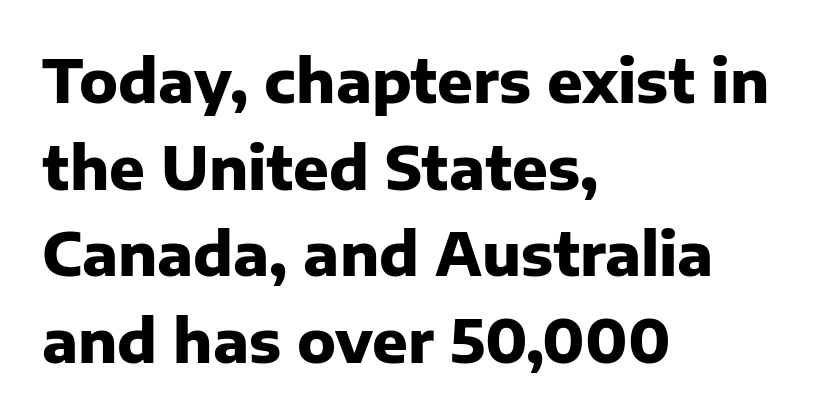
Look at the bottom of the vertical strokes: they stop flat, with no serifs. Any mark beneath the type? The region is blank. The leading is moderate, giving the passage an even texture. The font is running at its bold setting.
